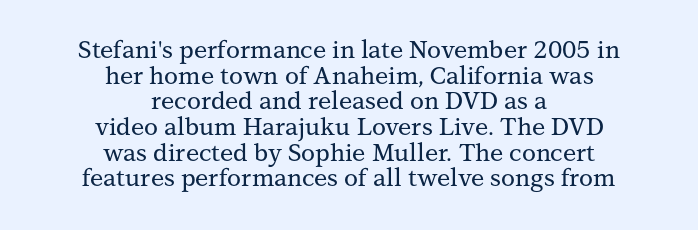
The image shows 24 px text type, upright; set centered, tight line spacing (1.07x), normal letter spacing, not underlined.
